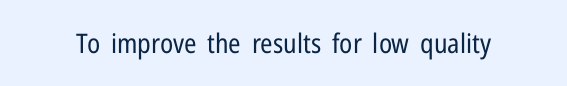
Q: Is the text bold? A: No.
Q: Is the text italic (slanted)? A: No, it is upright.
Q: Is the text underlined? A: No.
Q: Is the spacing between letters normal or unusually wide? A: Normal.
